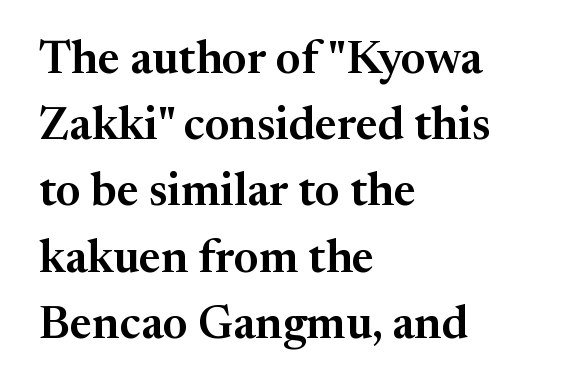
Q: Is the text italic (slanted)? A: No, it is upright.
Q: Is the typeface a serif or a sans-serif typeface? A: Serif.
Q: Is the text underlined? A: No.
Q: How is the paragraph aligned? A: Left-aligned.
Q: Is the spacing between letters normal or unusually wide? A: Normal.
Q: Is the spacing between lines tight, normal or loose? A: Normal.
Q: Width (condensed, normal, or wide)? A: Normal.
Q: Stroke contrast? A: Medium.
Q: x-height? A: Medium.
Q: Monospaced? A: No.
